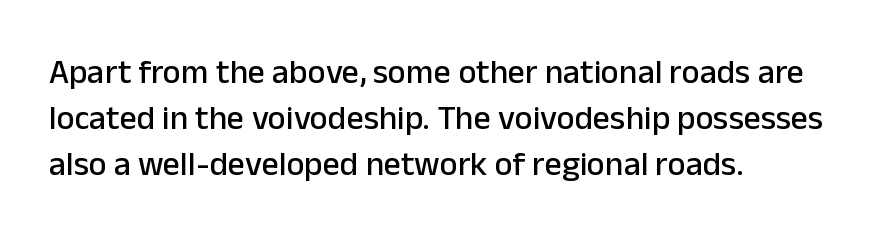
{"serif": "no", "italic": "no", "width": "normal", "stroke_contrast": "low", "x_height": "medium", "monospaced": "no", "underline": "no", "align": "left", "line_spacing": "normal", "line_spacing_ratio": 1.36, "letter_spacing": "normal", "letter_spacing_em": 0.0, "glyph_px": 34}
